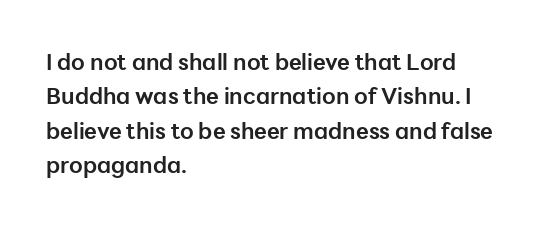
Upright lettering throughout. Just letters on the line, the space beneath them empty. The vertical gap from one line to the next is medium. Strong, thick strokes mark this as bold type. Short and long lines alike share a common starting point at left.
